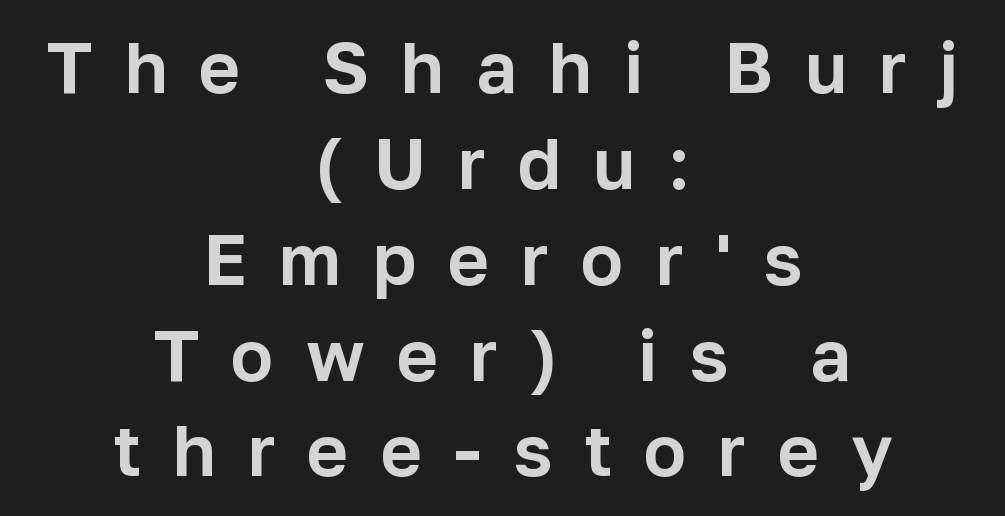
Q: Is the text italic (slanted)? A: No, it is upright.
Q: Is the typeface a serif or a sans-serif typeface? A: Sans-serif.
Q: Is the text underlined? A: No.
Q: How is the paragraph aligned? A: Centered.
Q: Is the spacing between letters normal or unusually wide? A: Unusually wide.
Q: Is the spacing between lines tight, normal or loose? A: Normal.
Q: Width (condensed, normal, or wide)? A: Normal.
Q: Stroke contrast? A: Low.
Q: x-height? A: Medium.
Q: Monospaced? A: No.
